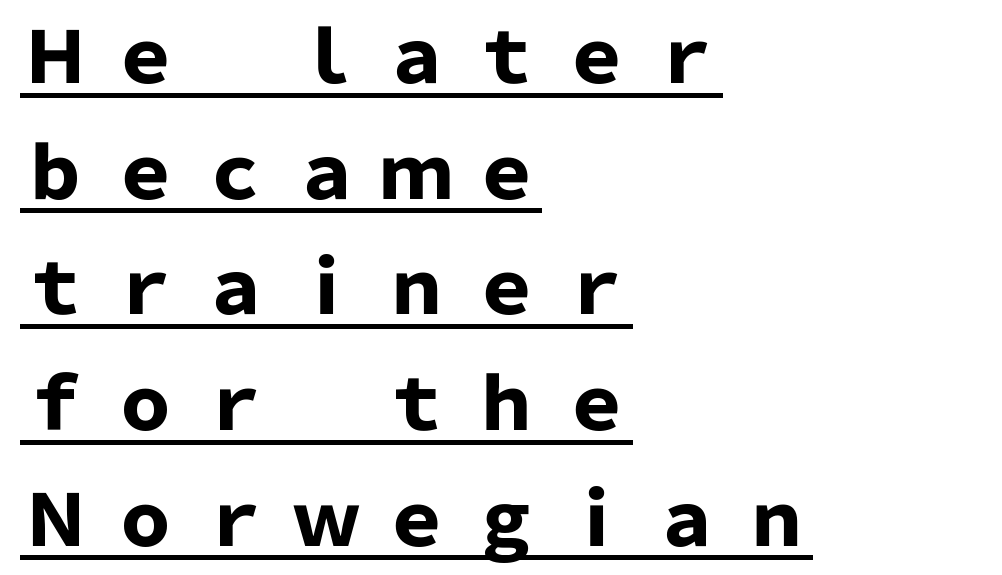
Line starts are locked; line ends wander. A sans-serif font was chosen for this passage. The passage shown has open, widely tracked lettering throughout. Set as a true bold cut, around the 700 mark. Is there any slant? The stems are plumb. Each line of the rendering has a horizontal stroke beneath the glyphs.
